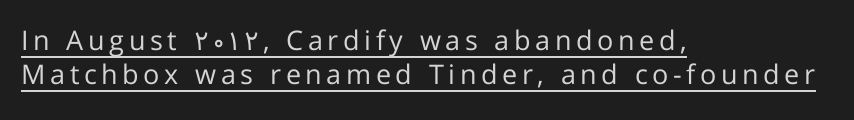
The image shows 27 px text type, upright; set left-aligned, normal line spacing (1.26x), underlined.
